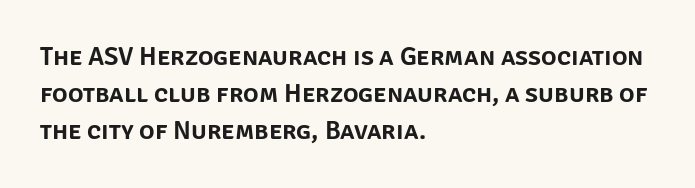
Q: Is the text italic (slanted)? A: No, it is upright.
Q: Is the text underlined? A: No.
Q: How is the paragraph aligned? A: Left-aligned.
Q: Is the spacing between letters normal or unusually wide? A: Normal.
Q: Is the spacing between lines tight, normal or loose? A: Normal.
